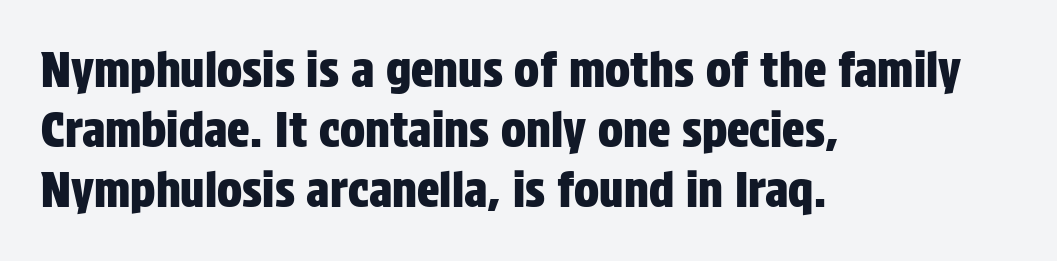
The image shows 47 px condensed sans-serif type, upright; set left-aligned, normal line spacing (1.28x), normal letter spacing, not underlined; low stroke contrast and a large x-height.
